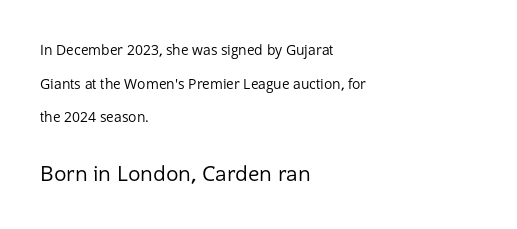
The image shows 21 px text type, upright; set left-aligned, loose line spacing (2.41x), normal letter spacing, not underlined; the second (bottom) block is 1.5x larger.
